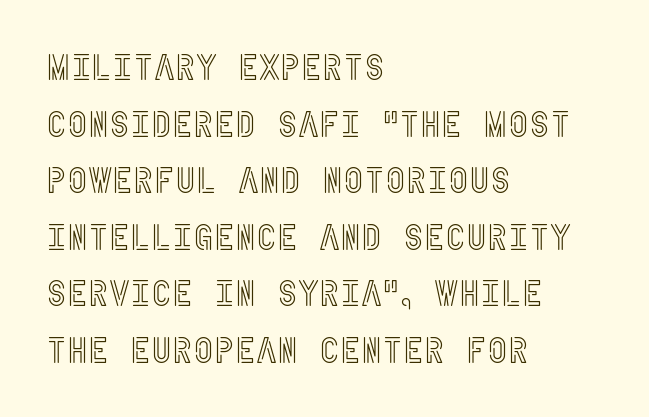
Notice how the passage keeps a crisp vertical edge on the left only. Honestly, the letter spacing is just normal — you wouldn't notice it. The space beneath each line is pristine and unruled. Rendered with straight, roman letterforms. One glance says typical: line gaps are just what's usual.
